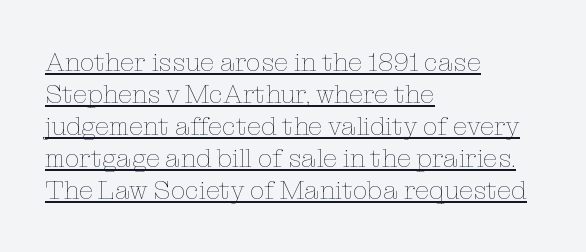
The specimen includes a rule beneath the text block's lines. Horizontally, the lines are justified to the leading edge only. How are the letters spaced? Ordinarily, with no added tracking. Letters have the restrained weight of plain body copy at most.
